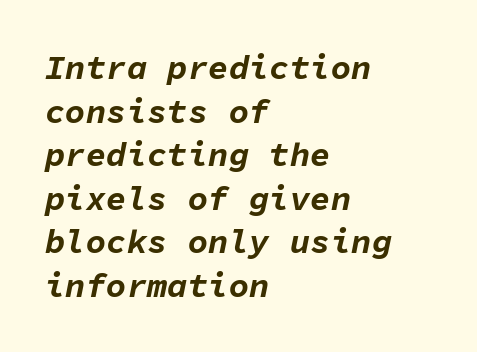
The rag falls on the right side of this text block. A full-strength bold gives these letters their thick strokes. In terms of posture, this sample is oblique. Line spacing here is normal. A typesetter would call this zero additional tracking. The specimen omits any rule beneath the text block's lines.
